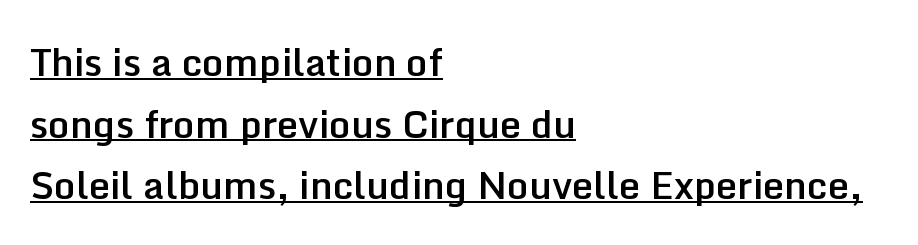
Q: Is the text bold? A: Semi-bold.
Q: Is the text italic (slanted)? A: No, it is upright.
Q: Is the typeface a serif or a sans-serif typeface? A: Sans-serif.
Q: Is the text underlined? A: Yes.
Q: How is the paragraph aligned? A: Left-aligned.
Q: Is the spacing between letters normal or unusually wide? A: Normal.
Q: Is the spacing between lines tight, normal or loose? A: Normal.
Q: Width (condensed, normal, or wide)? A: Normal.
Q: Stroke contrast? A: Low.
Q: x-height? A: Medium.
Q: Monospaced? A: No.
